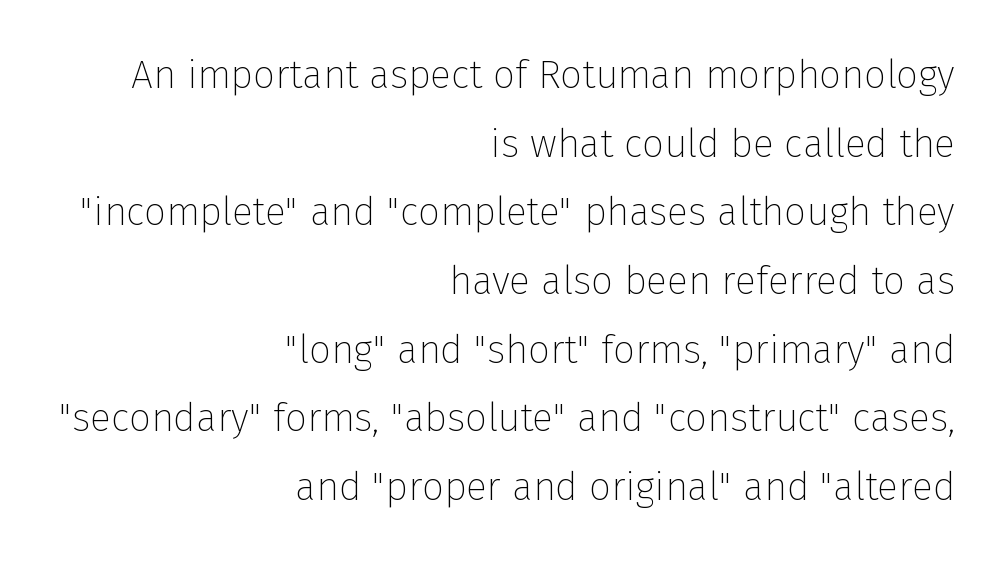
{"serif": "no", "italic": "no", "bold": "no", "weight": "thin", "width": "normal", "stroke_contrast": "low", "x_height": "medium", "monospaced": "no", "underline": "no", "align": "right", "line_spacing_ratio": 1.76, "letter_spacing": "normal", "letter_spacing_em": 0.0, "glyph_px": 39}
